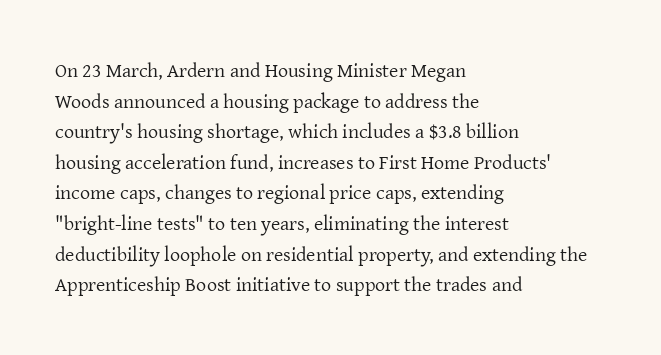
If you drew a line through each stem, it would be perfectly vertical. Students, observe: this is what conventionally led text looks like. Alignment: flush left. Decoration check: the copy has no underline.
